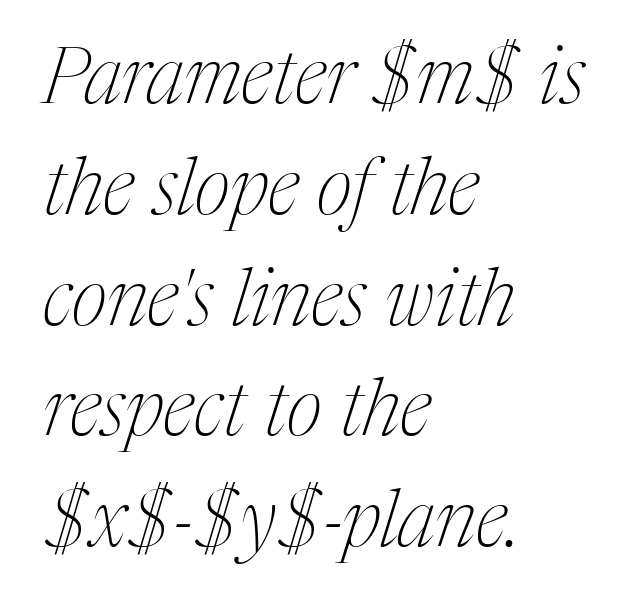
Q: Is the text bold? A: No.
Q: Is the text italic (slanted)? A: Yes, it leans right by about 17 degrees.
Q: Is the typeface a serif or a sans-serif typeface? A: Serif.
Q: Is the text underlined? A: No.
Q: How is the paragraph aligned? A: Left-aligned.
Q: Is the spacing between letters normal or unusually wide? A: Normal.
Q: Is the spacing between lines tight, normal or loose? A: Normal.
Q: Width (condensed, normal, or wide)? A: Condensed.
Q: Stroke contrast? A: Medium.
Q: x-height? A: Medium.
Q: Monospaced? A: No.
